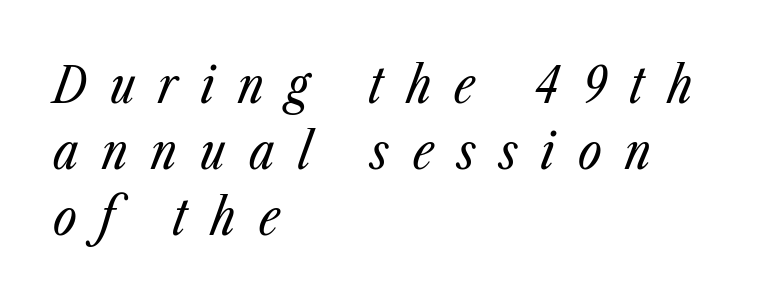
The image shows 51 px regular-weight, condensed type, italic (leaning right); set left-aligned, normal line spacing (1.29x), unusually wide letter spacing (+0.46 em), not underlined; low stroke contrast and a medium x-height.
